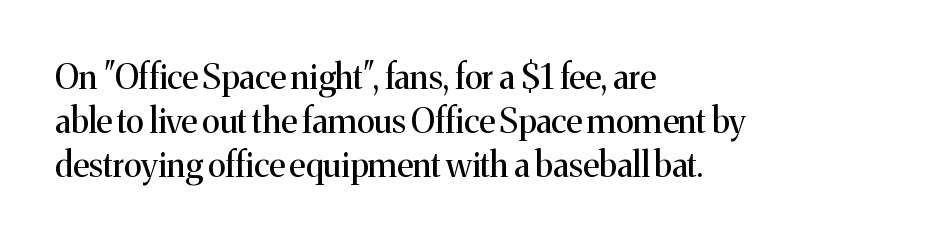
Q: Is the text bold? A: No.
Q: Is the text italic (slanted)? A: No, it is upright.
Q: Is the typeface a serif or a sans-serif typeface? A: Serif.
Q: Is the text underlined? A: No.
Q: How is the paragraph aligned? A: Left-aligned.
Q: Is the spacing between letters normal or unusually wide? A: Normal.
Q: Is the spacing between lines tight, normal or loose? A: Normal.
Q: Width (condensed, normal, or wide)? A: Normal.
Q: Stroke contrast? A: Medium.
Q: x-height? A: Medium.
Q: Monospaced? A: No.
